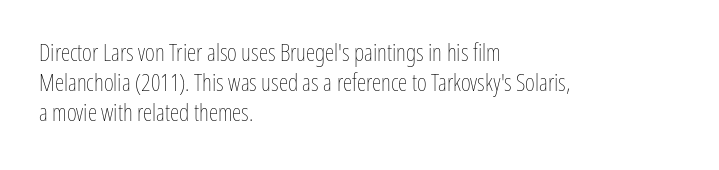
{"italic": "no", "bold": "no", "underline": "no", "align": "left", "line_spacing_ratio": 1.24, "letter_spacing": "normal", "letter_spacing_em": 0.0, "glyph_px": 24}
